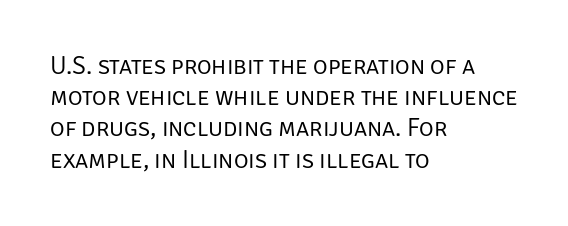
Spacing between characters is what you'd get straight out of the box. Ordinary non-slanted type is in use. The compositor pushed each line to the left boundary. Rows of type keep a routine distance in the vertical direction.
